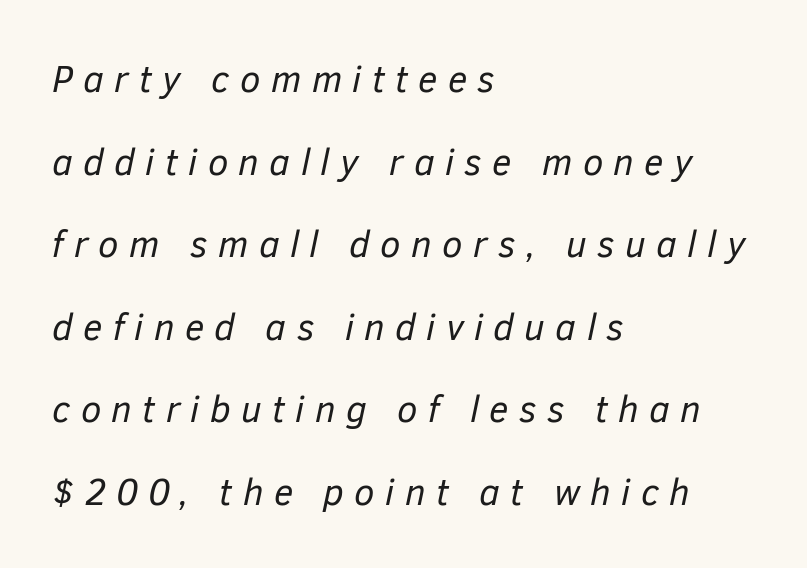
The image shows 37 px regular-weight type, italic (leaning right); set left-aligned, loose line spacing (2.23x), unusually wide letter spacing (+0.28 em), not underlined; low stroke contrast and a medium x-height.
